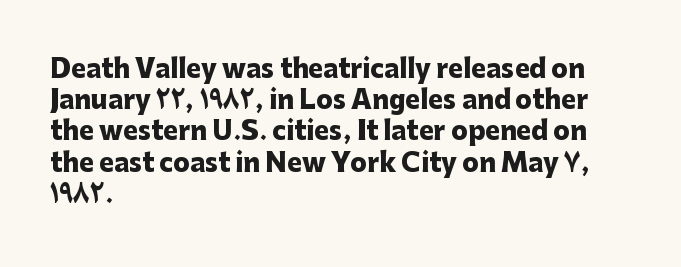
{"italic": "no", "bold": "yes", "underline": "no", "align": "left", "line_spacing": "normal", "line_spacing_ratio": 1.25, "letter_spacing": "normal", "letter_spacing_em": 0.0, "glyph_px": 25}
